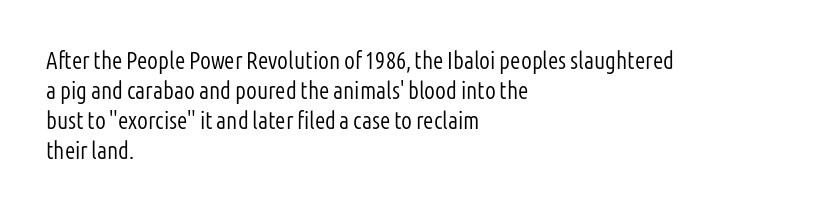
Q: Is the text bold? A: No.
Q: Is the text italic (slanted)? A: No, it is upright.
Q: Is the text underlined? A: No.
Q: How is the paragraph aligned? A: Left-aligned.
Q: Is the spacing between letters normal or unusually wide? A: Normal.
Q: Is the spacing between lines tight, normal or loose? A: Normal.
